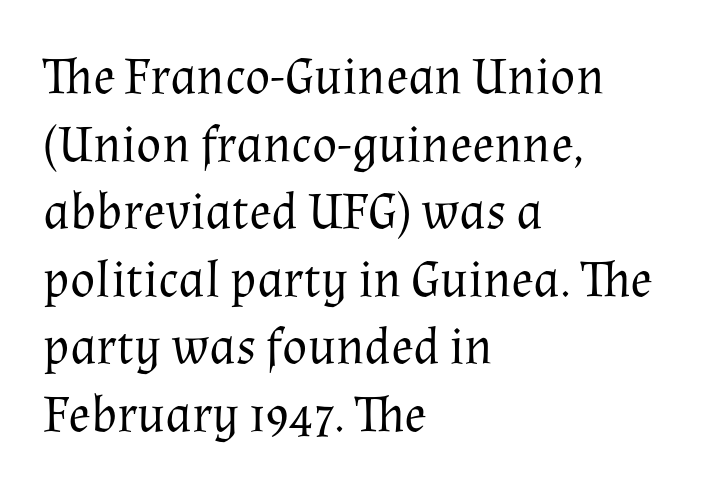
The rendering uses natural spacing where letterforms have individual widths. Heaviness? Minimal to ordinary, like unemphasized prose. Alignment: flush left. Tracking value appears to be zero — textbook default spacing. The rows are spaced the way most documents space them.
